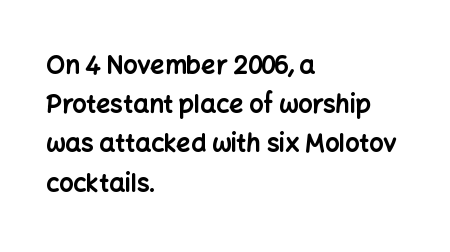
Q: Is the text bold? A: Yes.
Q: Is the text italic (slanted)? A: No, it is upright.
Q: Is the text underlined? A: No.
Q: How is the paragraph aligned? A: Left-aligned.
Q: Is the spacing between letters normal or unusually wide? A: Normal.
Q: Is the spacing between lines tight, normal or loose? A: Normal.
